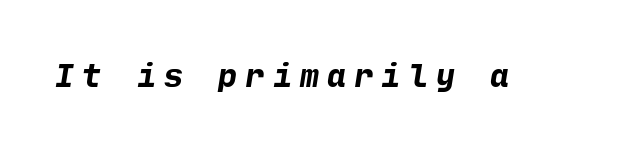
The image shows 32 px bold sans-serif type; set unusually wide letter spacing (+0.25 em), not underlined; low stroke contrast and a medium x-height.
